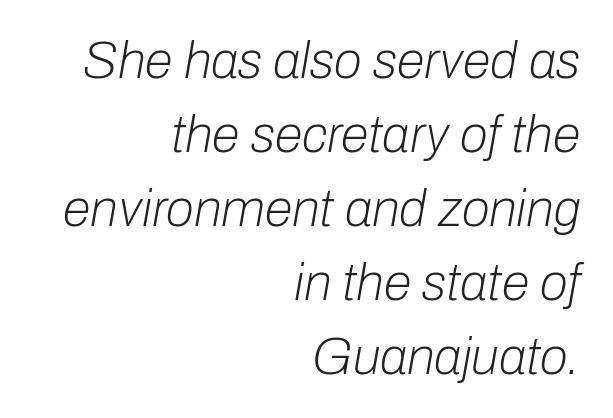
Spacing verdict: proportional, widths tailored to each character. Students, observe: this is what conventionally led text looks like. Underlining? Definitely not there. Every character sits at an angle, as italics do. Stroke thickness stays within the range of a standard reading face or lighter.
